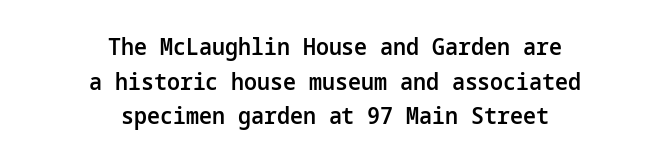
Q: Is the text bold? A: Semi-bold.
Q: Is the text italic (slanted)? A: No, it is upright.
Q: Is the text underlined? A: No.
Q: How is the paragraph aligned? A: Centered.
Q: Is the spacing between letters normal or unusually wide? A: Normal.
Q: Is the spacing between lines tight, normal or loose? A: Normal.
